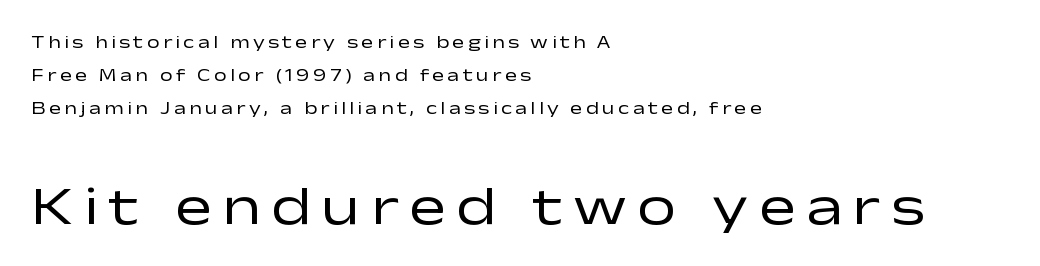
Larger block? The one below; the one above is distinctly smaller. Caption: multi-line text, flush left, ragged right. This sample has the flowing, uneven cadence of proportional lettering. Notice how the stems are strictly vertical — no italics here. Note: no serifs on the glyphs.
